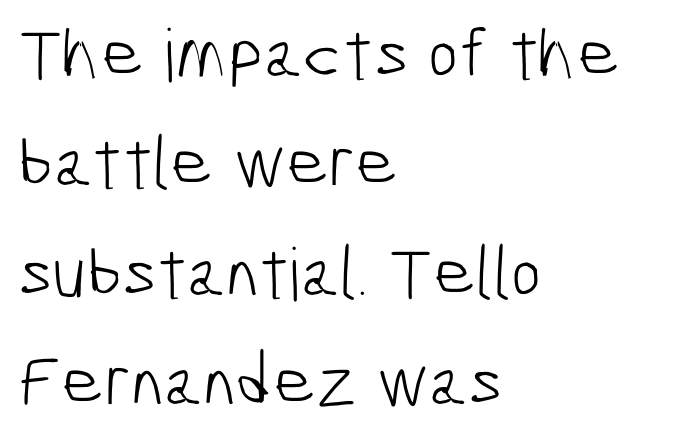
Q: Is the text bold? A: No.
Q: Is the typeface a serif or a sans-serif typeface? A: Sans-serif.
Q: Is the text underlined? A: No.
Q: How is the paragraph aligned? A: Left-aligned.
Q: Is the spacing between letters normal or unusually wide? A: Normal.
Q: Is the spacing between lines tight, normal or loose? A: Normal.
Q: Width (condensed, normal, or wide)? A: Condensed.
Q: Stroke contrast? A: Low.
Q: x-height? A: Medium.
Q: Monospaced? A: No.
